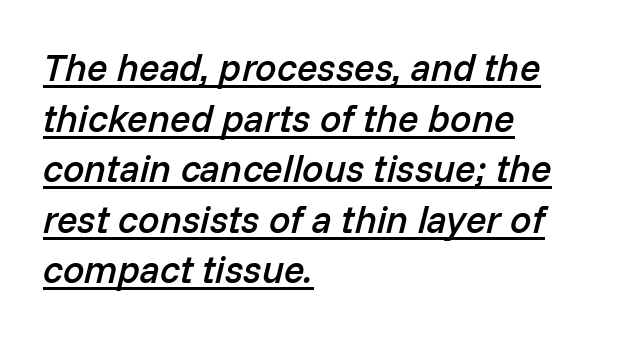
{"italic": "yes", "lean": "right", "slant_degrees": 14, "bold": "semi", "weight": "semibold", "width": "normal", "stroke_contrast": "low", "x_height": "medium", "monospaced": "no", "underline": "yes", "align": "left", "line_spacing": "normal", "line_spacing_ratio": 1.33, "letter_spacing": "normal", "letter_spacing_em": 0.0, "glyph_px": 38}
